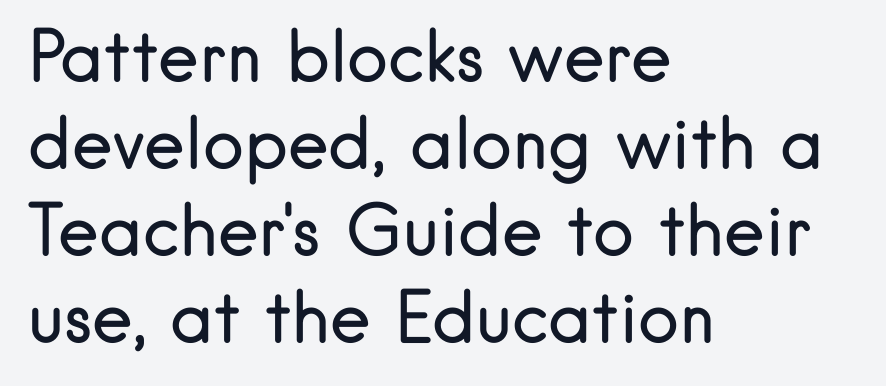
The image shows 69 px regular-weight sans-serif type, upright; set left-aligned, normal line spacing (1.26x), normal letter spacing, not underlined; low stroke contrast and a small x-height.
